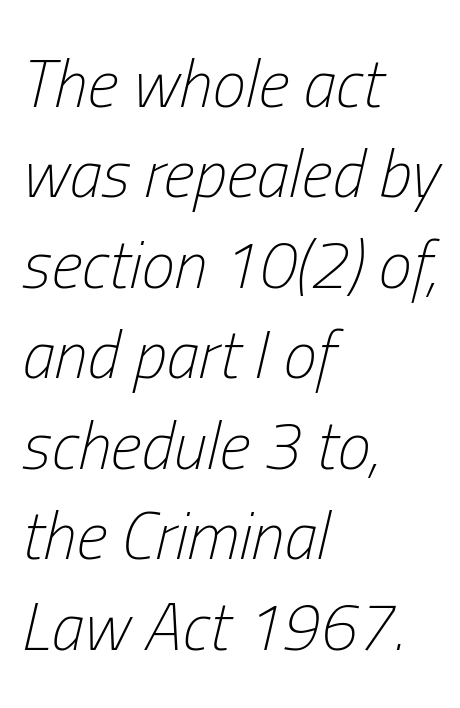
{"italic": "yes", "lean": "right", "slant_degrees": 13, "bold": "no", "weight": "light", "width": "condensed", "stroke_contrast": "low", "x_height": "medium", "monospaced": "no", "underline": "no", "align": "left", "line_spacing": "normal", "line_spacing_ratio": 1.35, "letter_spacing": "normal", "letter_spacing_em": 0.0, "glyph_px": 67}
